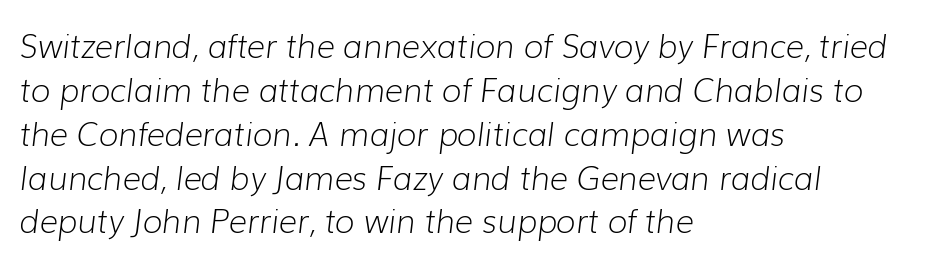
Italic: yes, the glyphs are oblique. The face used here is proportionally spaced, like ordinary book or web type. Leading matches the norm, producing a regular column. A light-to-regular cut is what we see here. Unmarked baselines from the first word to the last.
